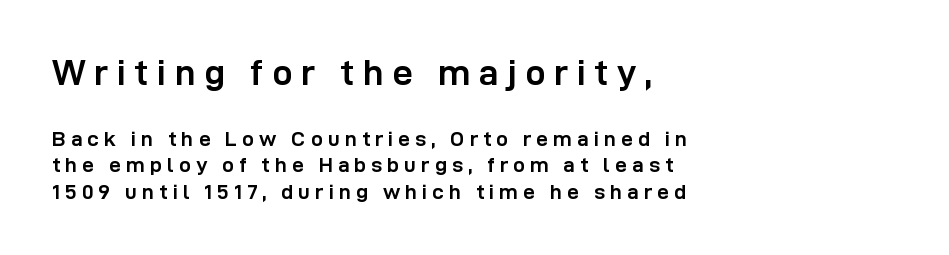
Is this a fixed-width face? No — the glyphs have proportional, varying widths. Someone cranked the tracking dial way up on this one. This sample uses a sans-serif face. Compared with a centered layout, this one pins lines to the left instead. Lines of text with bare space underneath. A roman cut, with each character standing at attention.
